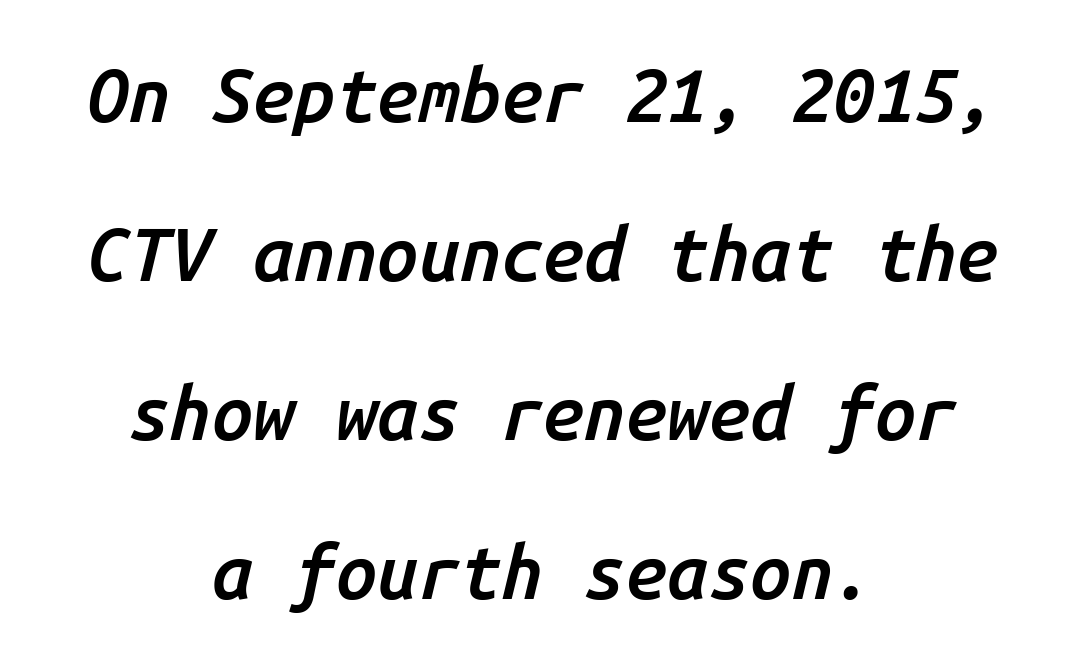
Q: Is the text bold? A: Semi-bold.
Q: Is the text italic (slanted)? A: Yes, it leans right by about 14 degrees.
Q: Is the text underlined? A: No.
Q: How is the paragraph aligned? A: Centered.
Q: Is the spacing between letters normal or unusually wide? A: Normal.
Q: Is the spacing between lines tight, normal or loose? A: Loose.
Q: Width (condensed, normal, or wide)? A: Normal.
Q: Stroke contrast? A: Low.
Q: x-height? A: Medium.
Q: Monospaced? A: Yes.
